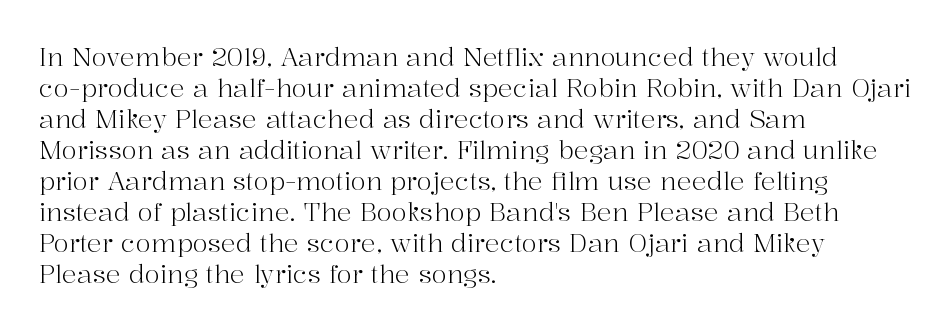
Q: Is the text bold? A: No.
Q: Is the text italic (slanted)? A: No, it is upright.
Q: Is the text underlined? A: No.
Q: How is the paragraph aligned? A: Left-aligned.
Q: Is the spacing between letters normal or unusually wide? A: Normal.
